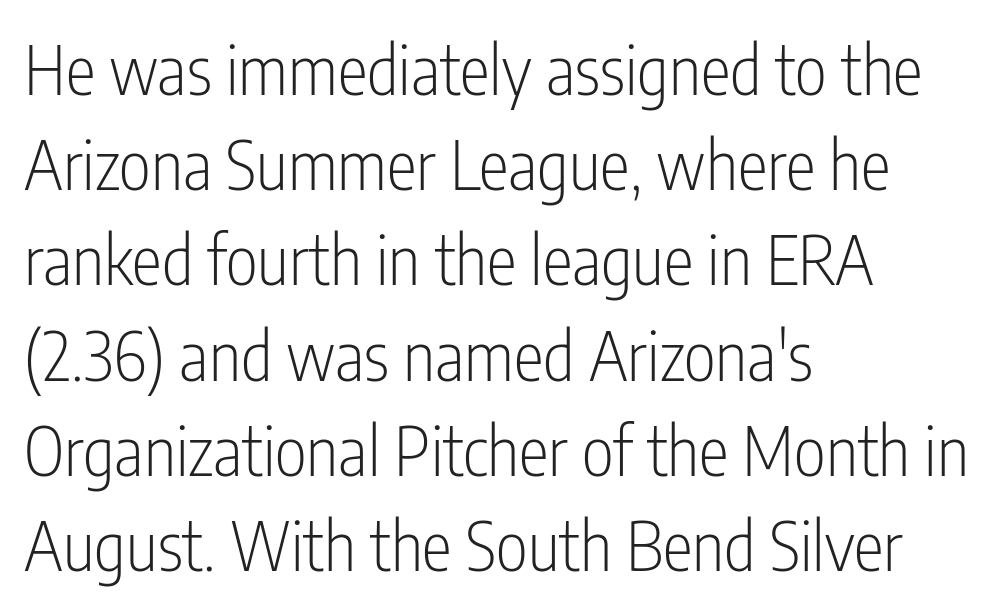
Q: Is the text bold? A: No.
Q: Is the text italic (slanted)? A: No, it is upright.
Q: Is the typeface a serif or a sans-serif typeface? A: Sans-serif.
Q: Is the text underlined? A: No.
Q: How is the paragraph aligned? A: Left-aligned.
Q: Is the spacing between letters normal or unusually wide? A: Normal.
Q: Is the spacing between lines tight, normal or loose? A: Normal.
Q: Width (condensed, normal, or wide)? A: Condensed.
Q: Stroke contrast? A: Low.
Q: x-height? A: Medium.
Q: Monospaced? A: No.
